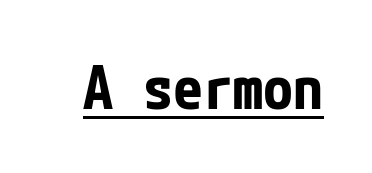
Q: Is the text bold? A: Yes.
Q: Is the text italic (slanted)? A: No, it is upright.
Q: Is the typeface a serif or a sans-serif typeface? A: Sans-serif.
Q: Is the text underlined? A: Yes.
Q: Is the spacing between letters normal or unusually wide? A: Normal.
Q: Width (condensed, normal, or wide)? A: Condensed.
Q: Stroke contrast? A: Low.
Q: x-height? A: Medium.
